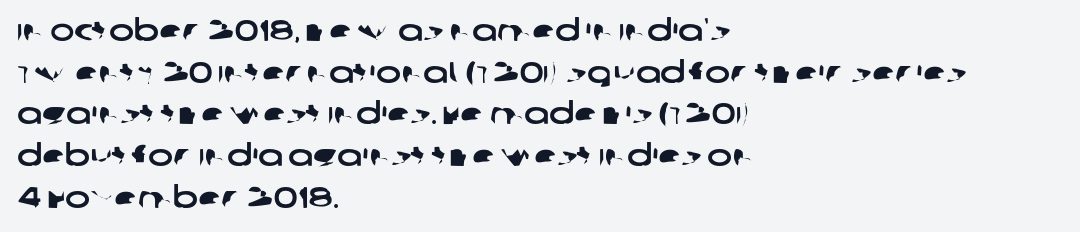
You can tell from the bare stems that sans-serif type was used. The space directly below the letters is spotless. These lines are set flush left with a ragged right edge. Proportional: the letters do not fall into vertical columns. Summary of vertical rhythm: regular, with standard interline spacing.
